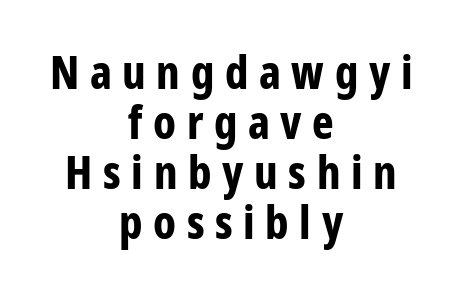
Q: Is the text bold? A: Yes.
Q: Is the text italic (slanted)? A: No, it is upright.
Q: Is the typeface a serif or a sans-serif typeface? A: Sans-serif.
Q: Is the text underlined? A: No.
Q: How is the paragraph aligned? A: Centered.
Q: Is the spacing between letters normal or unusually wide? A: Unusually wide.
Q: Is the spacing between lines tight, normal or loose? A: Tight.
Q: Width (condensed, normal, or wide)? A: Condensed.
Q: Stroke contrast? A: Low.
Q: x-height? A: Medium.
Q: Monospaced? A: No.
